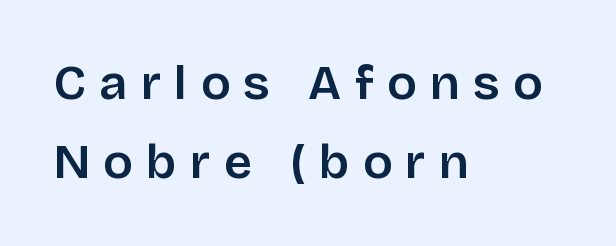
The ragged edge is on the right, which tells us the setting is flush left. Caption: expanded tracking, letters set apart. Emphasis by weight is partial: semibold. When letters stand straight like this, we call the style roman or upright.
